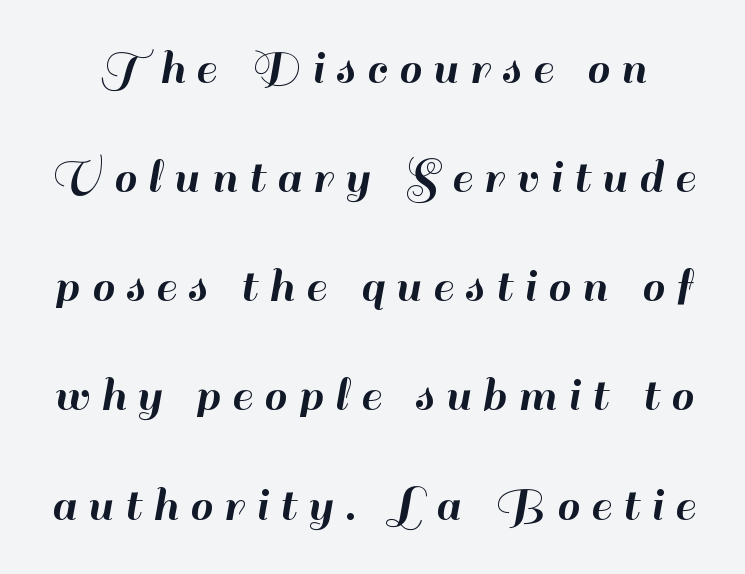
The image shows 51 px sans-serif type; set loose line spacing (2.14x), unusually wide letter spacing (+0.23 em), not underlined; high stroke contrast and a small x-height.
